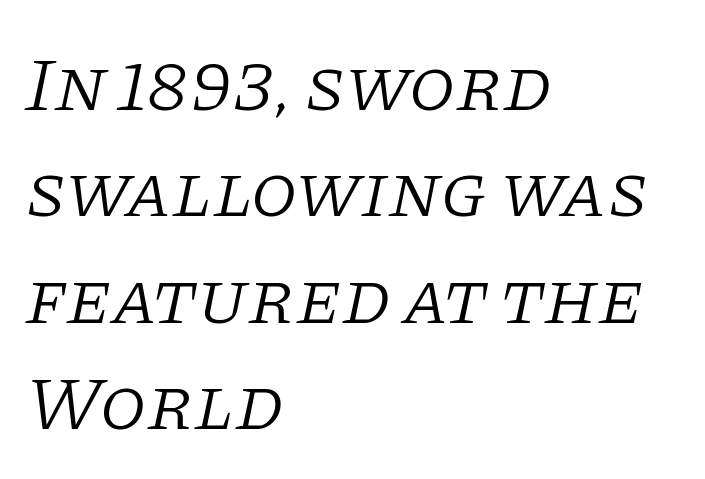
The image shows 76 px light serif type, italic (leaning right); set left-aligned, normal line spacing (1.4x), normal letter spacing, not underlined; low stroke contrast and a large x-height.
